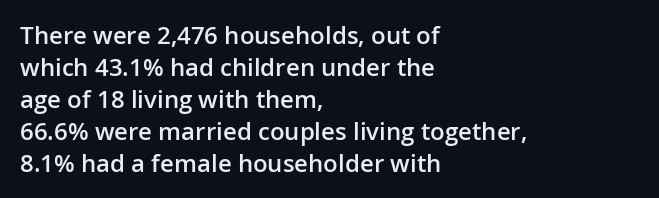
Q: Is the text bold? A: Semi-bold.
Q: Is the text italic (slanted)? A: No, it is upright.
Q: Is the text underlined? A: No.
Q: How is the paragraph aligned? A: Left-aligned.
Q: Is the spacing between letters normal or unusually wide? A: Normal.
Q: Is the spacing between lines tight, normal or loose? A: Normal.
